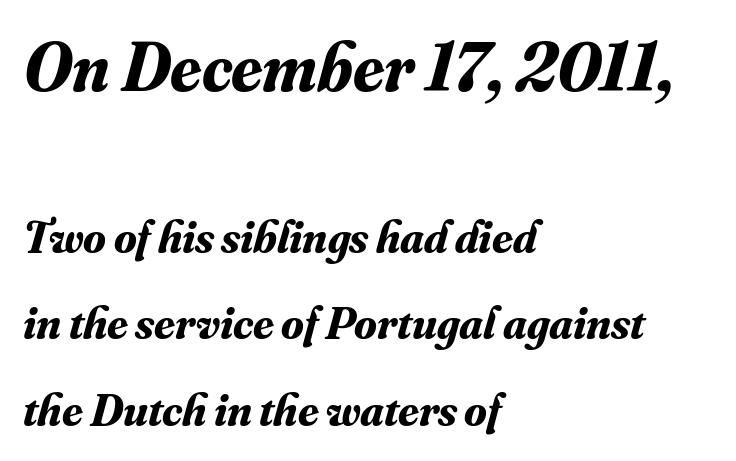
The image shows 69 px bold serif type, italic (leaning right); set left-aligned, line spacing 1.88x, normal letter spacing, not underlined; the first (top) block is 1.5x larger; medium stroke contrast and a small x-height.
